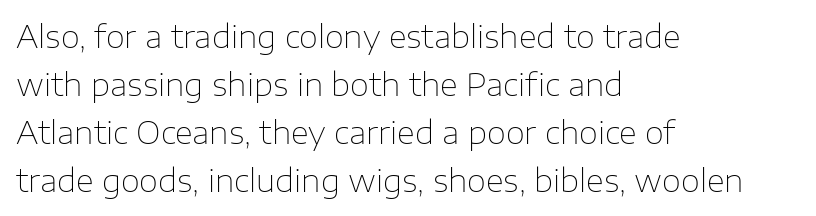
This rendering features lettering with no underline. Note the varied advance widths — an 'i' is clearly narrower than an 'm'. The ragged edge is on the right, which tells us the setting is flush left. No extra ink here — the face is not bold. To sum up the face: it is a sans, with no serifs. When letters stand straight like this, we call the style roman or upright.
